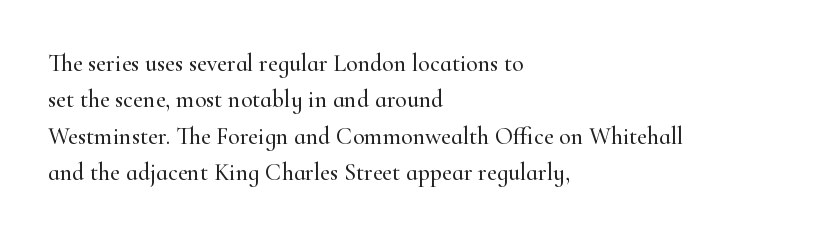
Q: Is the text italic (slanted)? A: No, it is upright.
Q: Is the text underlined? A: No.
Q: How is the paragraph aligned? A: Left-aligned.
Q: Is the spacing between letters normal or unusually wide? A: Normal.
Q: Is the spacing between lines tight, normal or loose? A: Normal.
